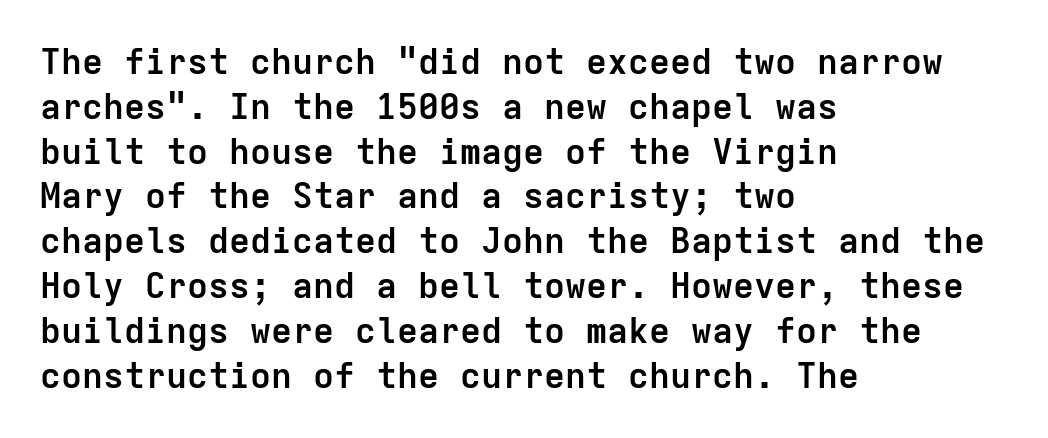
{"serif": "no", "italic": "no", "bold": "yes", "weight": "semibold", "width": "normal", "stroke_contrast": "low", "x_height": "medium", "monospaced": "yes", "underline": "no", "align": "left", "line_spacing": "normal", "line_spacing_ratio": 1.28, "letter_spacing": "normal", "letter_spacing_em": 0.0, "glyph_px": 35}
